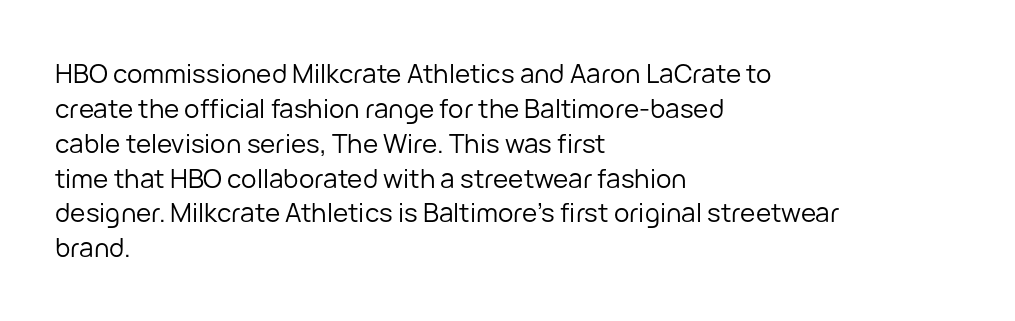
Q: Is the text bold? A: No.
Q: Is the text italic (slanted)? A: No, it is upright.
Q: Is the text underlined? A: No.
Q: How is the paragraph aligned? A: Left-aligned.
Q: Is the spacing between letters normal or unusually wide? A: Normal.
Q: Is the spacing between lines tight, normal or loose? A: Normal.
